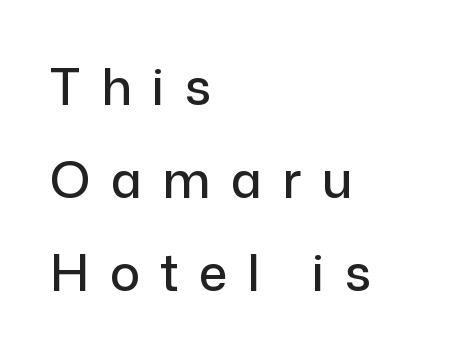
The image shows 50 px sans-serif type, upright; set left-aligned, line spacing 1.86x, unusually wide letter spacing (+0.41 em), not underlined; low stroke contrast and a medium x-height.
